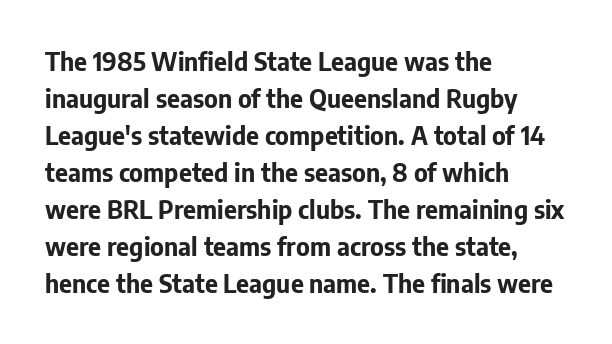
{"italic": "no", "bold": "yes", "underline": "no", "align": "left", "line_spacing": "normal", "line_spacing_ratio": 1.48, "letter_spacing": "normal", "letter_spacing_em": 0.0, "glyph_px": 25}
